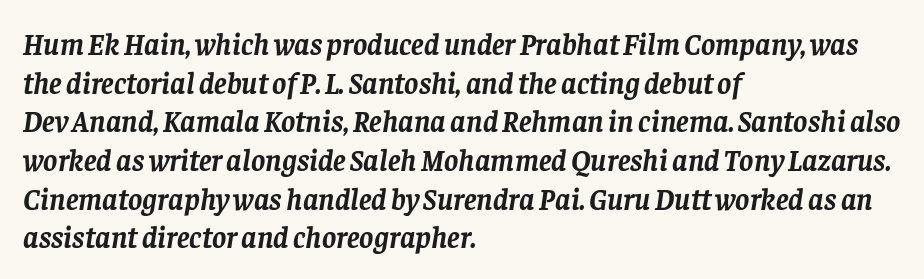
Q: Is the text bold? A: Yes.
Q: Is the text italic (slanted)? A: Yes, it leans right by about 8 degrees.
Q: Is the typeface a serif or a sans-serif typeface? A: Serif.
Q: Is the text underlined? A: No.
Q: How is the paragraph aligned? A: Left-aligned.
Q: Is the spacing between letters normal or unusually wide? A: Normal.
Q: Is the spacing between lines tight, normal or loose? A: Normal.
Q: Width (condensed, normal, or wide)? A: Normal.
Q: Stroke contrast? A: Low.
Q: x-height? A: Large.
Q: Monospaced? A: No.
